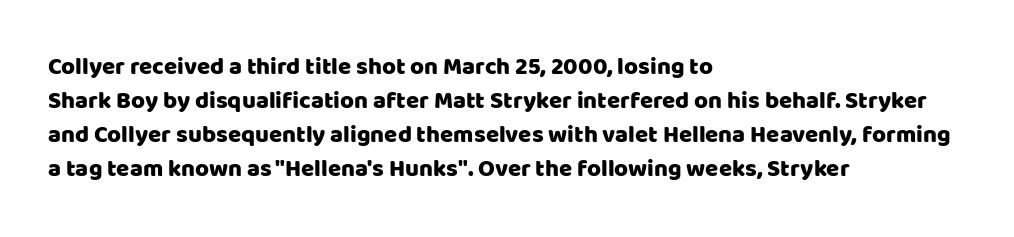
Q: Is the text italic (slanted)? A: No, it is upright.
Q: Is the text underlined? A: No.
Q: How is the paragraph aligned? A: Left-aligned.
Q: Is the spacing between letters normal or unusually wide? A: Normal.
Q: Is the spacing between lines tight, normal or loose? A: Normal.
